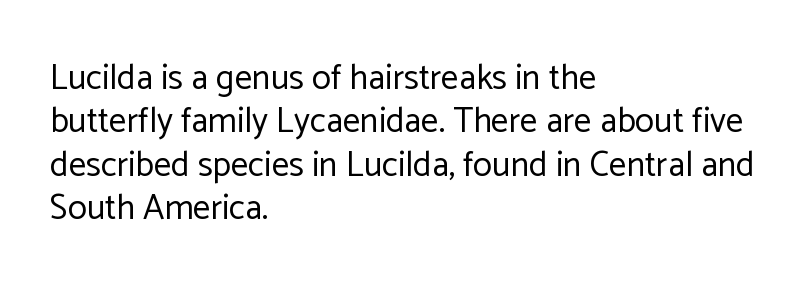
Q: Is the text bold? A: No.
Q: Is the text italic (slanted)? A: No, it is upright.
Q: Is the typeface a serif or a sans-serif typeface? A: Sans-serif.
Q: Is the text underlined? A: No.
Q: How is the paragraph aligned? A: Left-aligned.
Q: Is the spacing between letters normal or unusually wide? A: Normal.
Q: Width (condensed, normal, or wide)? A: Normal.
Q: Stroke contrast? A: Low.
Q: x-height? A: Medium.
Q: Monospaced? A: No.
